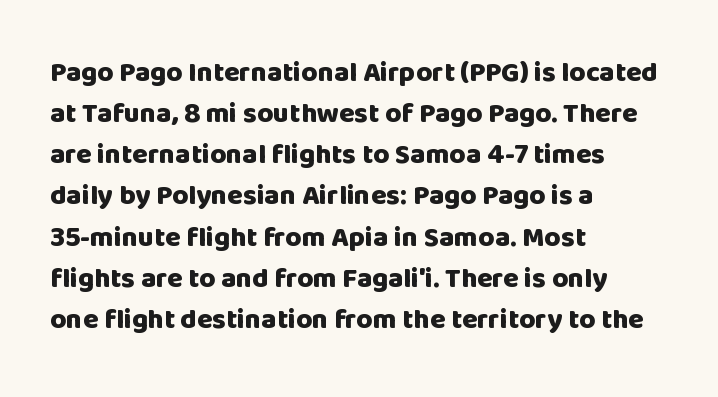
The image shows 28 px heavy sans-serif type, upright; set left-aligned, normal line spacing (1.47x), normal letter spacing, not underlined; low stroke contrast and a large x-height.
